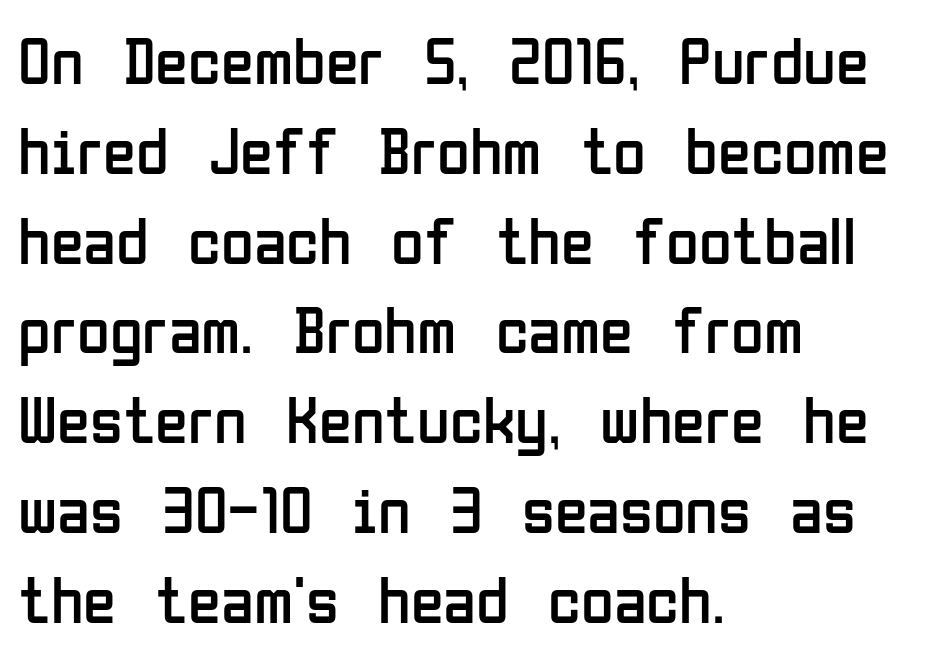
{"serif": "no", "italic": "no", "bold": "no", "weight": "regular", "width": "condensed", "stroke_contrast": "low", "x_height": "medium", "monospaced": "no", "underline": "no", "align": "left", "line_spacing": "normal", "line_spacing_ratio": 1.34, "letter_spacing": "normal", "letter_spacing_em": 0.0, "glyph_px": 67}
